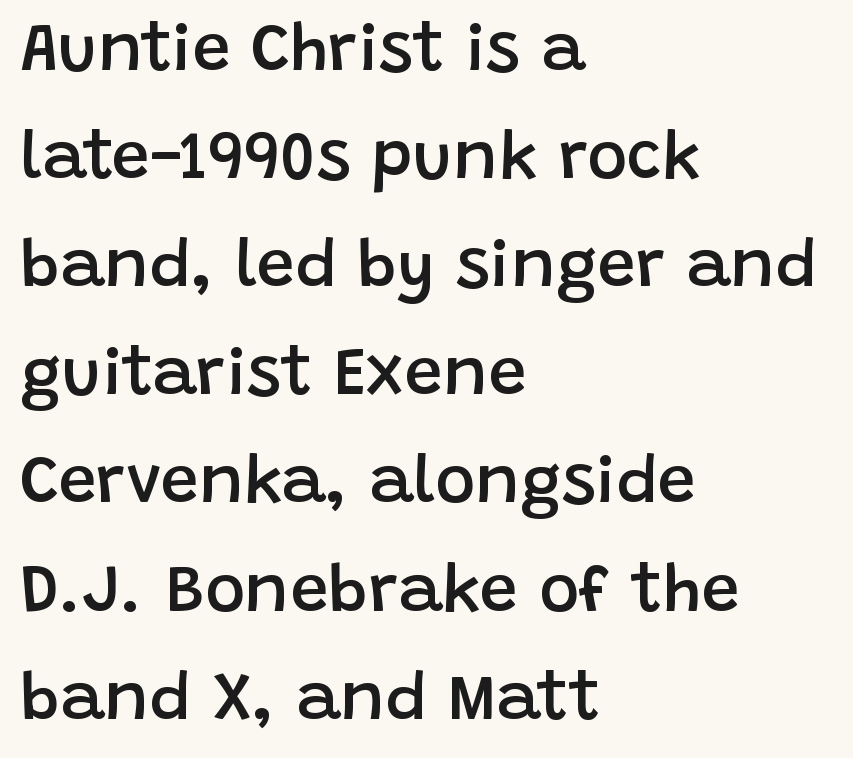
The image shows 68 px semibold sans-serif type, upright; set left-aligned, normal line spacing (1.59x), normal letter spacing, not underlined; low stroke contrast and a large x-height.
